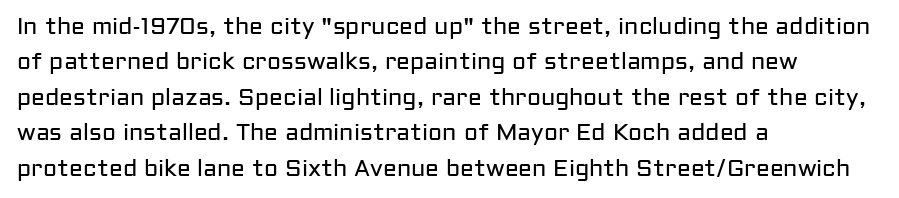
Q: Is the text bold? A: No.
Q: Is the text italic (slanted)? A: No, it is upright.
Q: Is the text underlined? A: No.
Q: How is the paragraph aligned? A: Left-aligned.
Q: Is the spacing between letters normal or unusually wide? A: Normal.
Q: Is the spacing between lines tight, normal or loose? A: Normal.
